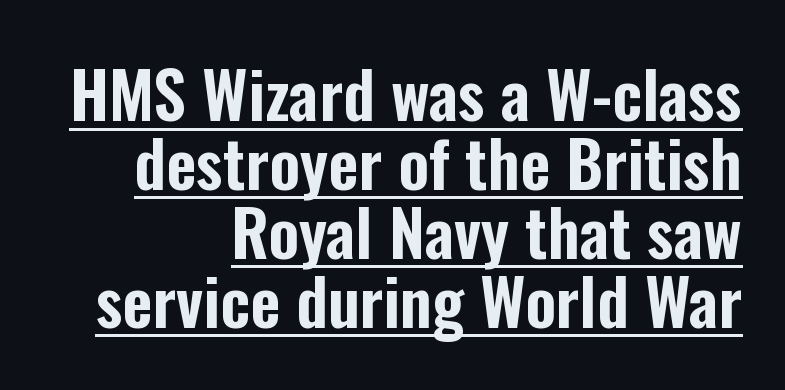
Q: Is the text italic (slanted)? A: No, it is upright.
Q: Is the typeface a serif or a sans-serif typeface? A: Sans-serif.
Q: Is the text underlined? A: Yes.
Q: How is the paragraph aligned? A: Right-aligned.
Q: Is the spacing between letters normal or unusually wide? A: Normal.
Q: Is the spacing between lines tight, normal or loose? A: Tight.
Q: Width (condensed, normal, or wide)? A: Condensed.
Q: Stroke contrast? A: Low.
Q: x-height? A: Medium.
Q: Monospaced? A: No.
